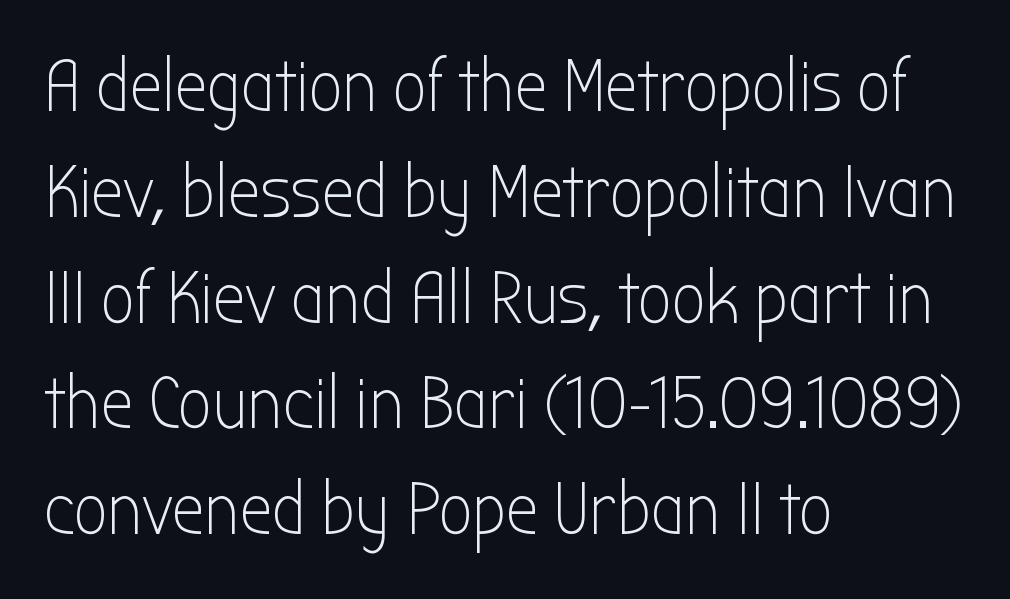
The image shows 74 px light, condensed sans-serif type, upright; set left-aligned, normal line spacing (1.43x), normal letter spacing, not underlined; low stroke contrast and a medium x-height.
